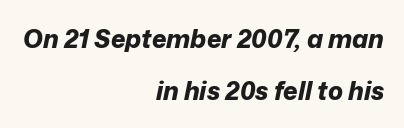
{"italic": "yes", "lean": "right", "slant_degrees": 12, "bold": "yes", "underline": "no", "align": "right", "line_spacing": "loose", "line_spacing_ratio": 2.08, "letter_spacing": "normal", "letter_spacing_em": 0.0, "glyph_px": 25}
